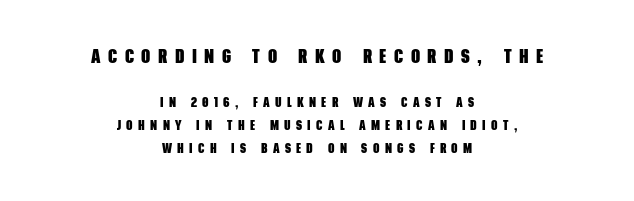
{"bold": "yes", "underline": "no", "align": "center", "line_spacing": "normal", "line_spacing_ratio": 1.64, "letter_spacing": "wide", "letter_spacing_em": 0.38, "larger_block": "first", "size_ratio": 1.43, "glyph_px": 20}
